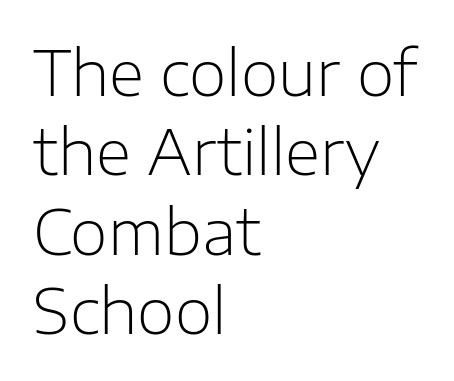
The image shows 61 px light sans-serif type, upright; set left-aligned, normal line spacing (1.3x), normal letter spacing, not underlined; low stroke contrast and a medium x-height.
